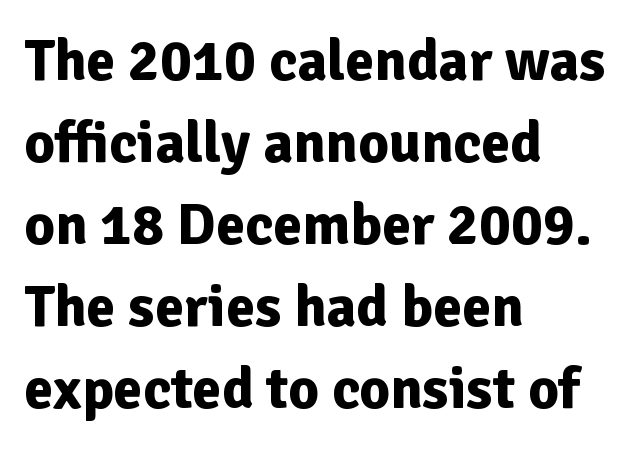
The image shows 59 px bold sans-serif type, upright; set left-aligned, normal line spacing (1.39x), normal letter spacing, not underlined; low stroke contrast and a medium x-height.
